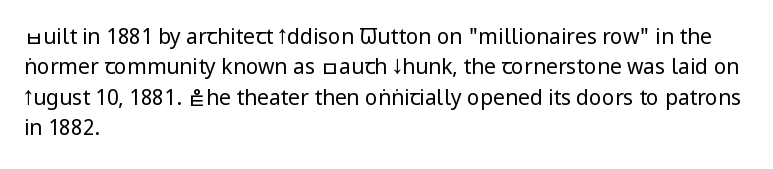
Q: Is the text bold? A: No.
Q: Is the text italic (slanted)? A: No, it is upright.
Q: Is the text underlined? A: No.
Q: How is the paragraph aligned? A: Left-aligned.
Q: Is the spacing between letters normal or unusually wide? A: Normal.
Q: Is the spacing between lines tight, normal or loose? A: Normal.
